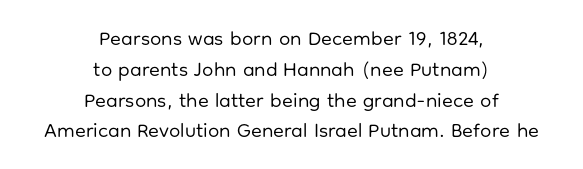
The typeface has the unassuming heft of standard copy or less. No extra tracking has been applied to these lines. This sample uses an upright cut, with every glyph sitting square on the baseline. Anything drawn beneath the words? Only blank space. Leftover space on each line is divided equally before and after the words.
